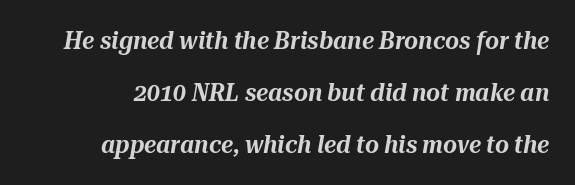
The glyphs look as if they've been sheared to an angle. How would I describe the line gaps? Wide and relaxed. Rule under the text: the space is simply empty. The horizontal fit of the characters is conventional and even.
